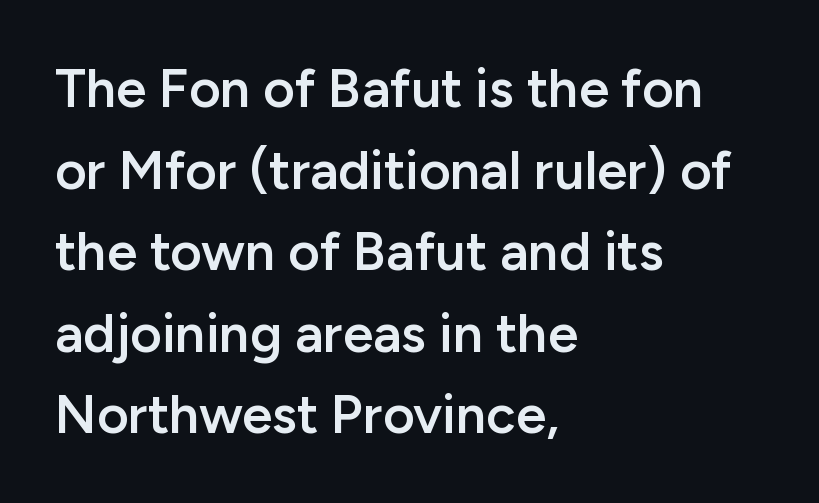
Q: Is the text bold? A: Semi-bold.
Q: Is the text italic (slanted)? A: No, it is upright.
Q: Is the typeface a serif or a sans-serif typeface? A: Sans-serif.
Q: Is the text underlined? A: No.
Q: How is the paragraph aligned? A: Left-aligned.
Q: Is the spacing between letters normal or unusually wide? A: Normal.
Q: Is the spacing between lines tight, normal or loose? A: Normal.
Q: Width (condensed, normal, or wide)? A: Normal.
Q: Stroke contrast? A: Low.
Q: x-height? A: Medium.
Q: Monospaced? A: No.
